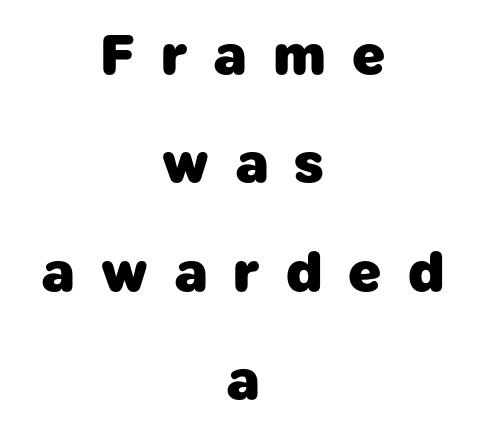
The image shows 58 px heavy sans-serif type; set centered, line spacing 1.87x, unusually wide letter spacing (+0.45 em), not underlined; low stroke contrast and a medium x-height.
